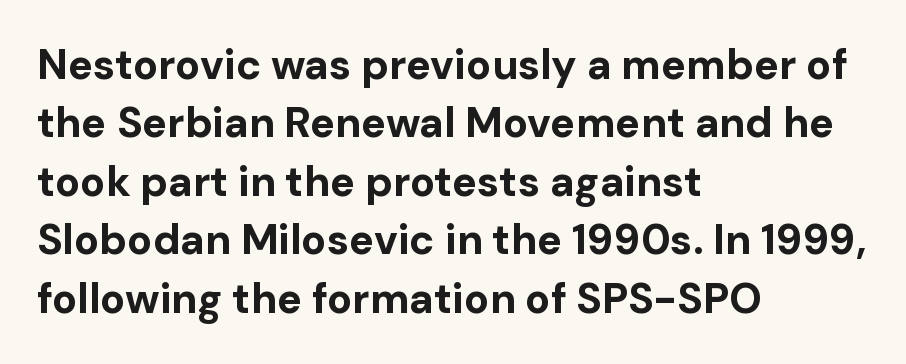
Layout note: lines flush left. This is the regular roman posture of the typeface. The leading is moderate, giving the passage an even texture. This is sans-serif lettering, the kind often seen on screens and signage. The passage shown is typed in a proportional face where columns would drift. Compared with an ordinary text face, these strokes are far heavier — a full bold.
